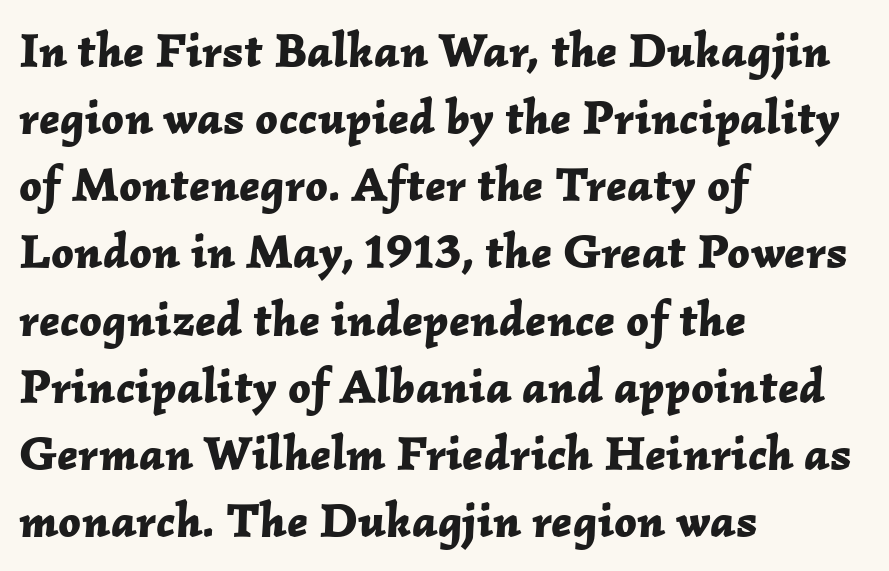
The image shows 49 px bold type, italic (leaning right); set left-aligned, normal line spacing (1.37x), normal letter spacing, not underlined; low stroke contrast and a medium x-height.
